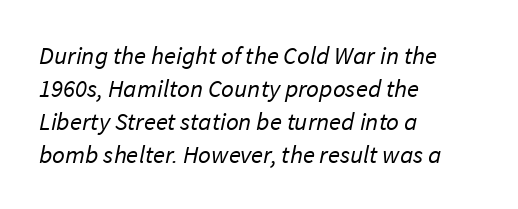
Q: Is the text bold? A: No.
Q: Is the text underlined? A: No.
Q: How is the paragraph aligned? A: Left-aligned.
Q: Is the spacing between letters normal or unusually wide? A: Normal.
Q: Is the spacing between lines tight, normal or loose? A: Normal.
